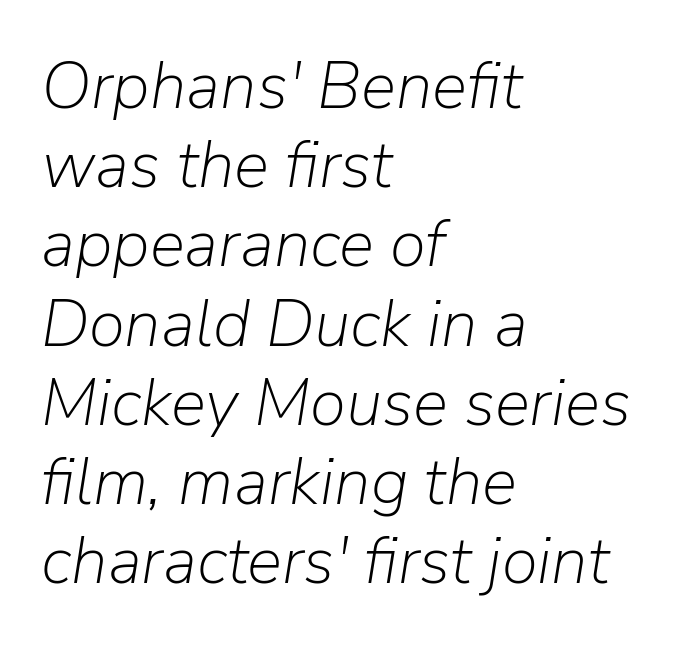
The letters advance in unequal steps, a hallmark of proportional type. Every row of glyphs begins at an identical x-position on the left. This reads as an unemphasized weight, regular at the heaviest. Style check: oblique. Plain, unruled lines of type.
